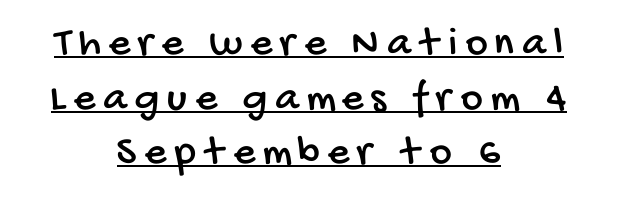
Q: Is the typeface a serif or a sans-serif typeface? A: Sans-serif.
Q: Is the text underlined? A: Yes.
Q: How is the paragraph aligned? A: Centered.
Q: Is the spacing between lines tight, normal or loose? A: Normal.
Q: Width (condensed, normal, or wide)? A: Condensed.
Q: Stroke contrast? A: Low.
Q: x-height? A: Large.
Q: Monospaced? A: No.
